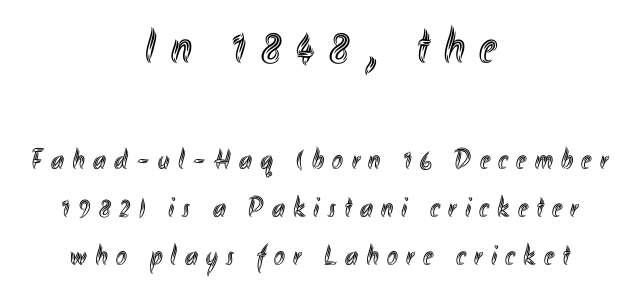
{"width": "condensed", "x_height": "small", "monospaced": "no", "underline": "no", "align": "center", "line_spacing": "normal", "line_spacing_ratio": 1.66, "letter_spacing": "wide", "letter_spacing_em": 0.29, "larger_block": "first", "size_ratio": 1.72, "glyph_px": 50}
